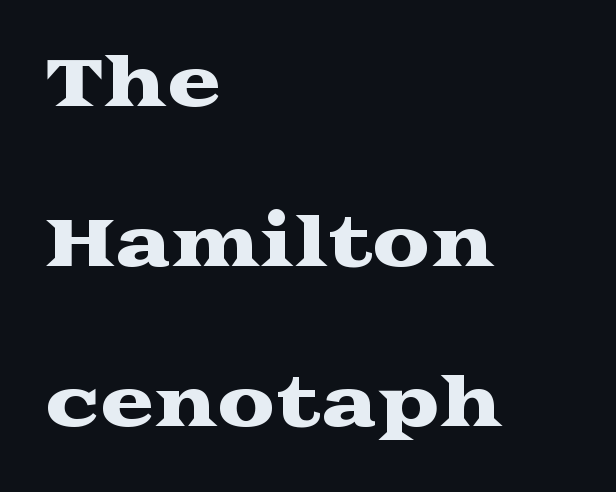
The image shows 65 px wide serif type, upright; set left-aligned, loose line spacing (2.46x), normal letter spacing, not underlined; medium stroke contrast and a medium x-height.
